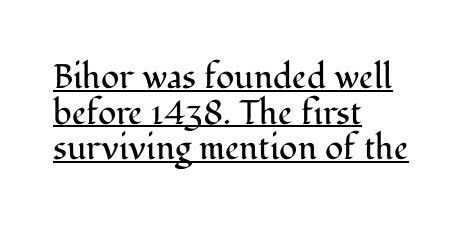
The image shows 34 px regular-weight serif type, upright; set left-aligned, tight line spacing (1.05x), normal letter spacing, underlined; medium stroke contrast and a medium x-height.
